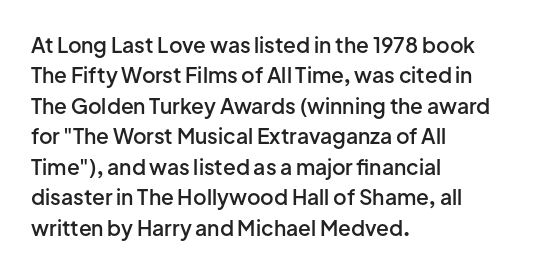
{"italic": "no", "bold": "semi", "underline": "no", "align": "left", "line_spacing": "normal", "line_spacing_ratio": 1.45, "letter_spacing": "normal", "letter_spacing_em": 0.0, "glyph_px": 21}
